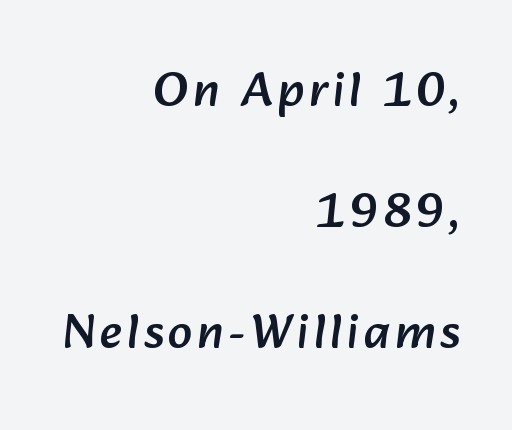
Q: Is the typeface a serif or a sans-serif typeface? A: Sans-serif.
Q: Is the text underlined? A: No.
Q: How is the paragraph aligned? A: Right-aligned.
Q: Is the spacing between lines tight, normal or loose? A: Loose.
Q: Width (condensed, normal, or wide)? A: Normal.
Q: Stroke contrast? A: Low.
Q: x-height? A: Medium.
Q: Monospaced? A: No.
